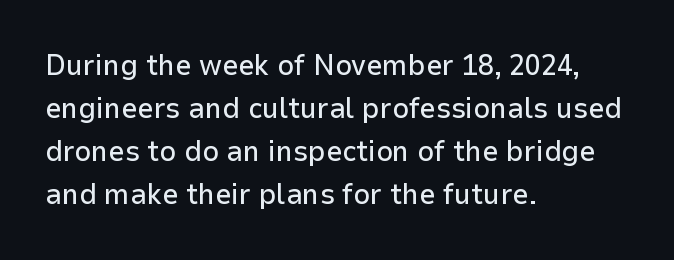
The image shows 29 px sans-serif type, upright; set left-aligned, normal line spacing (1.48x), normal letter spacing, not underlined; low stroke contrast and a medium x-height.
